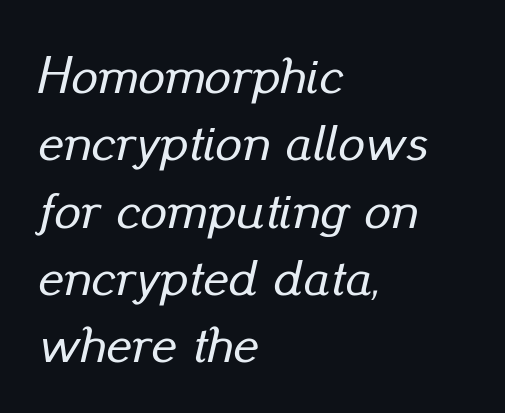
Do the characters align in a grid? No, the font is proportional. Words appear dense and cohesive because spacing is normal. The vertical gap from one line to the next is medium. Characters are canted at an angle relative to the baseline's perpendicular. Does the copy run flush right? No — it runs flush left. Decoration check: the copy has no underline.
